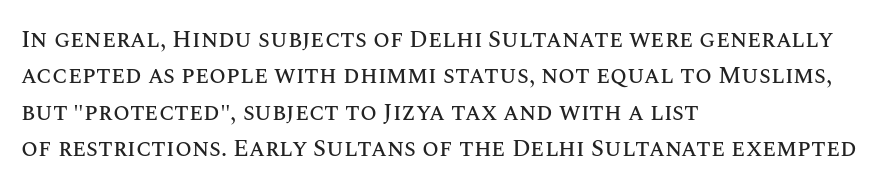
Q: Is the text italic (slanted)? A: No, it is upright.
Q: Is the text underlined? A: No.
Q: How is the paragraph aligned? A: Left-aligned.
Q: Is the spacing between letters normal or unusually wide? A: Normal.
Q: Is the spacing between lines tight, normal or loose? A: Normal.
